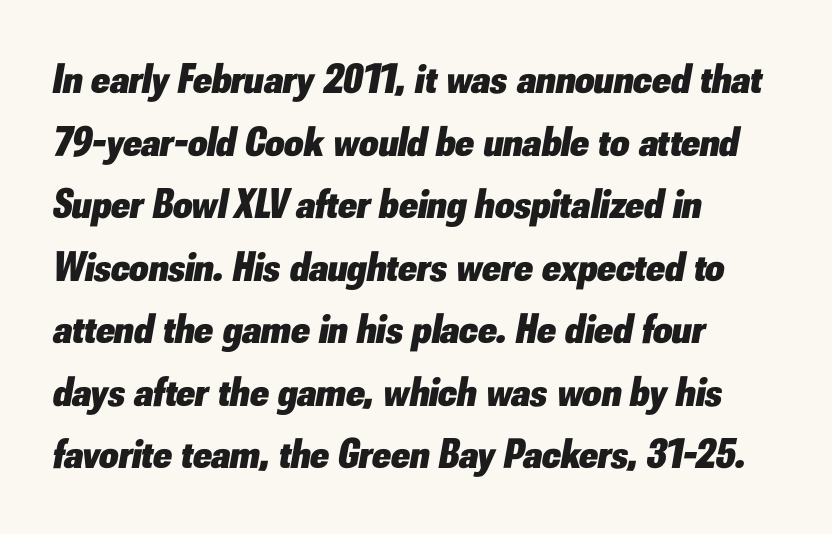
The image shows 42 px heavy type, italic (leaning right); set left-aligned, normal line spacing (1.49x), normal letter spacing, not underlined; low stroke contrast and a small x-height.
